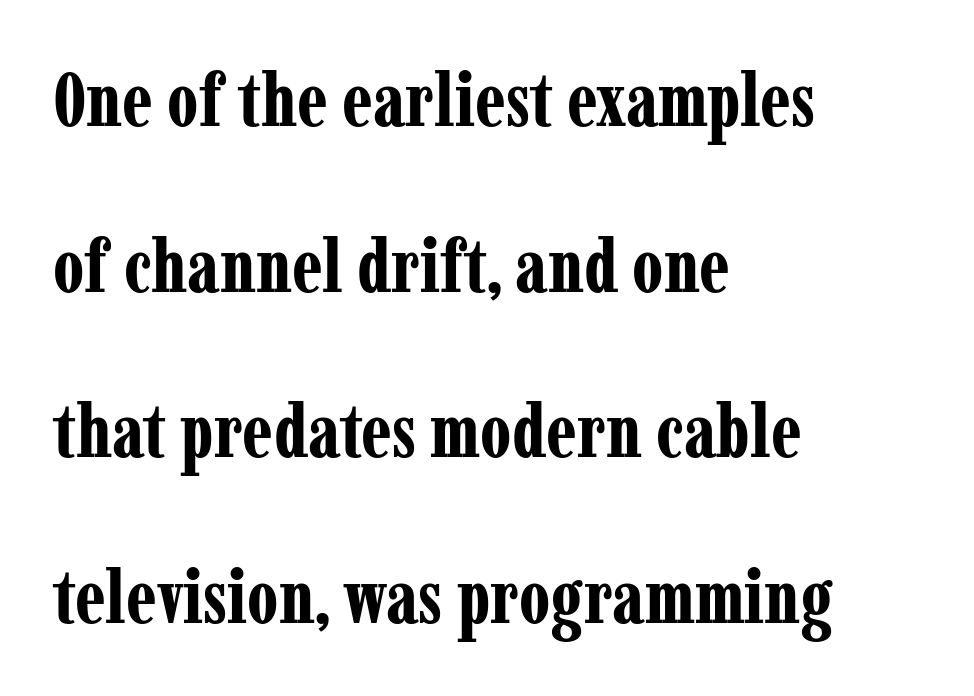
Q: Is the text bold? A: Yes.
Q: Is the text italic (slanted)? A: No, it is upright.
Q: Is the typeface a serif or a sans-serif typeface? A: Serif.
Q: Is the text underlined? A: No.
Q: How is the paragraph aligned? A: Left-aligned.
Q: Is the spacing between letters normal or unusually wide? A: Normal.
Q: Is the spacing between lines tight, normal or loose? A: Loose.
Q: Width (condensed, normal, or wide)? A: Condensed.
Q: Stroke contrast? A: Low.
Q: x-height? A: Medium.
Q: Monospaced? A: No.
